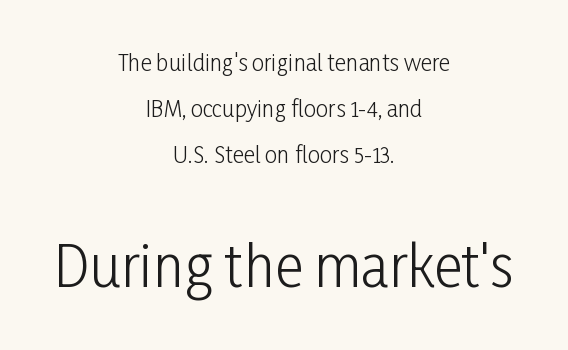
{"serif": "no", "italic": "no", "bold": "no", "weight": "light", "width": "condensed", "stroke_contrast": "low", "x_height": "medium", "monospaced": "no", "underline": "no", "align": "center", "line_spacing": "loose", "line_spacing_ratio": 2.08, "letter_spacing": "normal", "letter_spacing_em": 0.0, "larger_block": "second", "size_ratio": 2.5, "glyph_px": 55}
